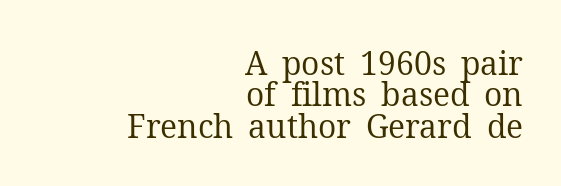
Q: Is the text bold? A: No.
Q: Is the text italic (slanted)? A: No, it is upright.
Q: Is the typeface a serif or a sans-serif typeface? A: Serif.
Q: Is the text underlined? A: No.
Q: How is the paragraph aligned? A: Right-aligned.
Q: Is the spacing between letters normal or unusually wide? A: Normal.
Q: Is the spacing between lines tight, normal or loose? A: Tight.
Q: Width (condensed, normal, or wide)? A: Normal.
Q: Stroke contrast? A: Medium.
Q: x-height? A: Medium.
Q: Monospaced? A: No.
